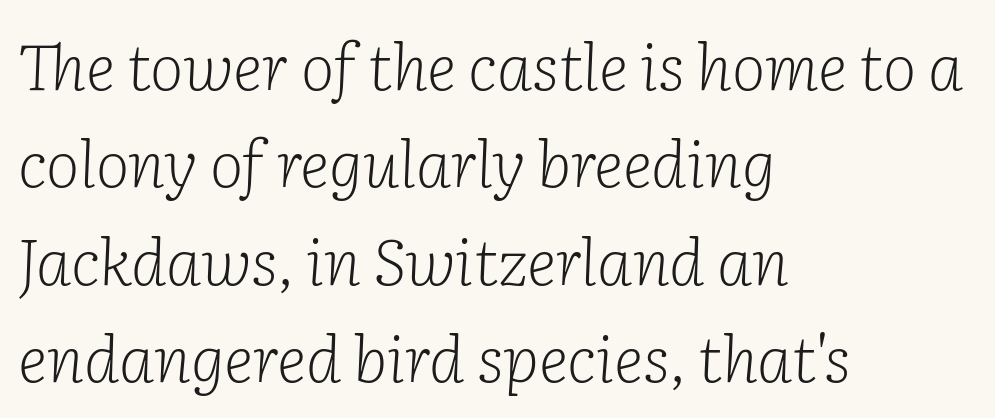
Q: Is the text bold? A: No.
Q: Is the text italic (slanted)? A: Yes, it leans right by about 2 degrees.
Q: Is the typeface a serif or a sans-serif typeface? A: Serif.
Q: Is the text underlined? A: No.
Q: How is the paragraph aligned? A: Left-aligned.
Q: Is the spacing between letters normal or unusually wide? A: Normal.
Q: Is the spacing between lines tight, normal or loose? A: Normal.
Q: Width (condensed, normal, or wide)? A: Normal.
Q: Stroke contrast? A: Low.
Q: x-height? A: Medium.
Q: Monospaced? A: No.
